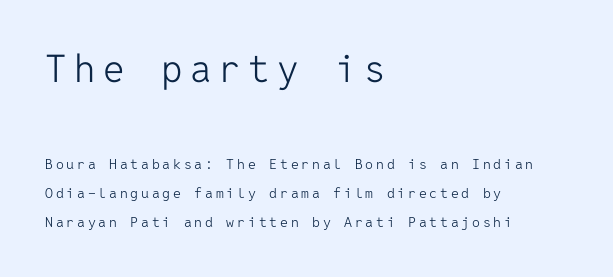
What stands out about the letter spacing? Its width — letters are far apart. Fixed-width glyphs throughout — classic coding-font behaviour. Lines of text with bare space underneath. Letterform terminals end flat and unadorned throughout the passage. Of the two passages, the one on top uses the larger point size.
